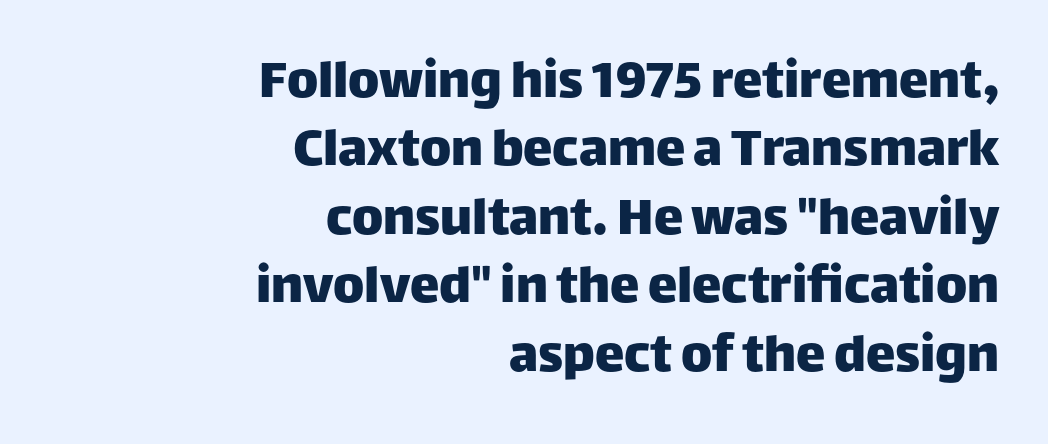
The image shows 59 px sans-serif type, upright; set right-aligned, line spacing 1.16x, normal letter spacing, not underlined; low stroke contrast and a large x-height.
